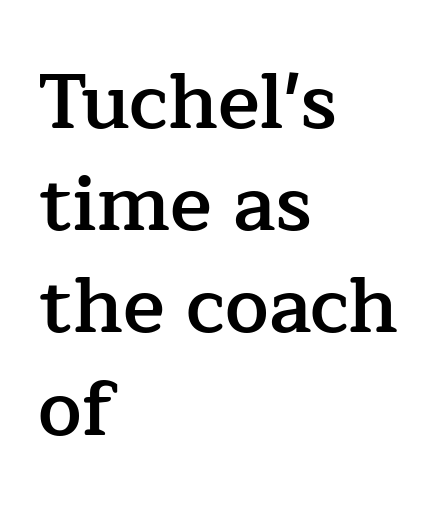
{"serif": "yes", "italic": "no", "bold": "semi", "weight": "semibold", "width": "normal", "stroke_contrast": "low", "x_height": "medium", "monospaced": "no", "underline": "no", "align": "left", "line_spacing": "normal", "line_spacing_ratio": 1.31, "letter_spacing": "normal", "letter_spacing_em": 0.0, "glyph_px": 78}
